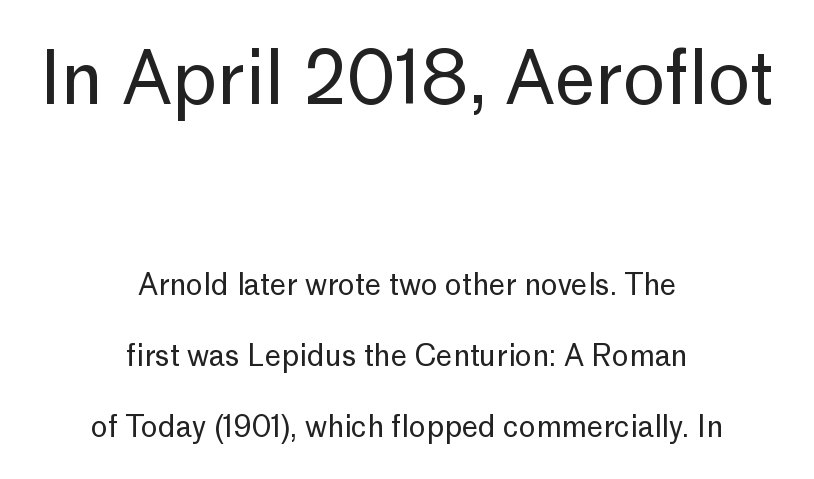
This rendering uses center alignment, leaving both contours irregular but symmetric. The passage shown is typed in a proportional face where columns would drift. Regarding leading, the lines here are spaced well apart. I'd call this a sans setting — the letters go barefoot. Ascenders rise straight up at ninety degrees.
